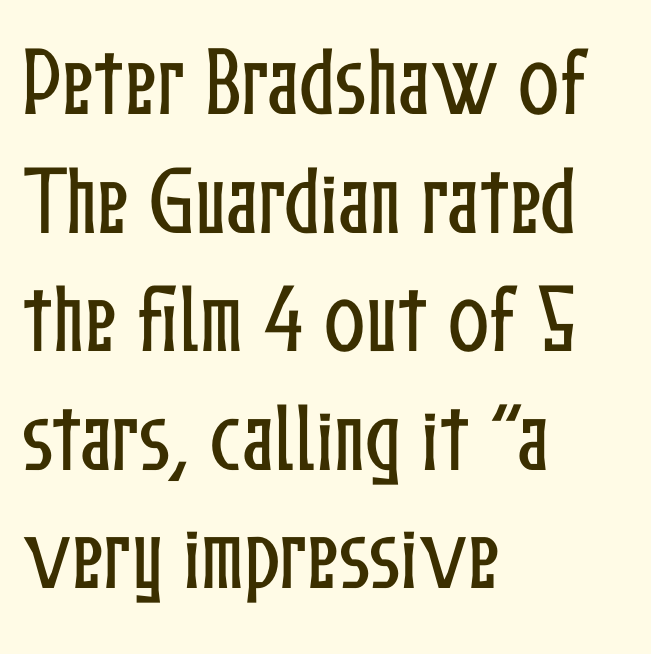
Visually the block forms a straight wall on the left and a jagged coastline on the right. Note the varied advance widths — an 'i' is clearly narrower than an 'm'. Rendered with straight, roman letterforms. Whoever set this chose a conventional vertical rhythm.
